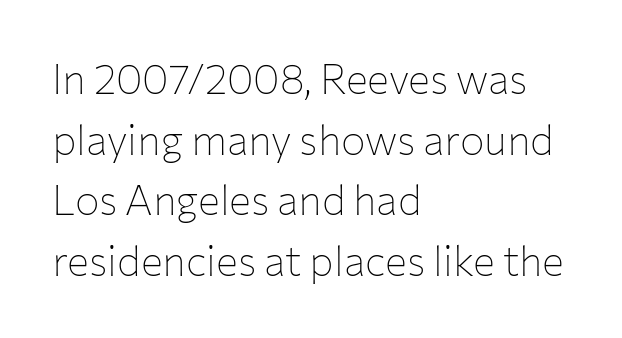
Q: Is the text bold? A: No.
Q: Is the text italic (slanted)? A: No, it is upright.
Q: Is the typeface a serif or a sans-serif typeface? A: Sans-serif.
Q: Is the text underlined? A: No.
Q: How is the paragraph aligned? A: Left-aligned.
Q: Is the spacing between letters normal or unusually wide? A: Normal.
Q: Is the spacing between lines tight, normal or loose? A: Normal.
Q: Width (condensed, normal, or wide)? A: Normal.
Q: Stroke contrast? A: Low.
Q: x-height? A: Medium.
Q: Monospaced? A: No.
